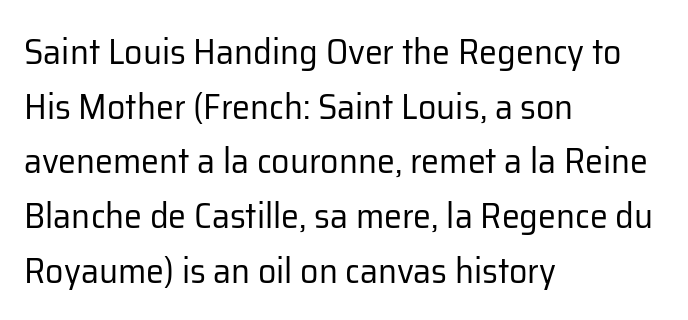
These lines were composed using upright roman letters. The lines are quadded left. Letterform terminals end flat and unadorned throughout the passage. The face used here is proportionally spaced, like ordinary book or web type. Each row of text sits above clean, open space. Heft: none added — not bold.
